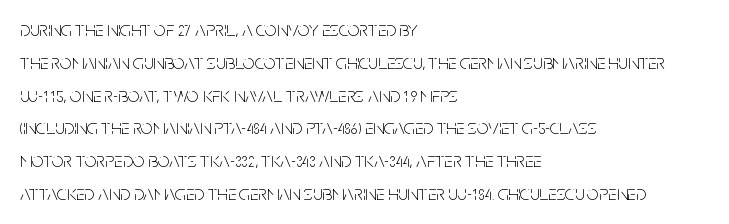
Q: Is the text bold? A: No.
Q: Is the text italic (slanted)? A: No, it is upright.
Q: Is the text underlined? A: No.
Q: How is the paragraph aligned? A: Left-aligned.
Q: Is the spacing between letters normal or unusually wide? A: Normal.
Q: Is the spacing between lines tight, normal or loose? A: Normal.
